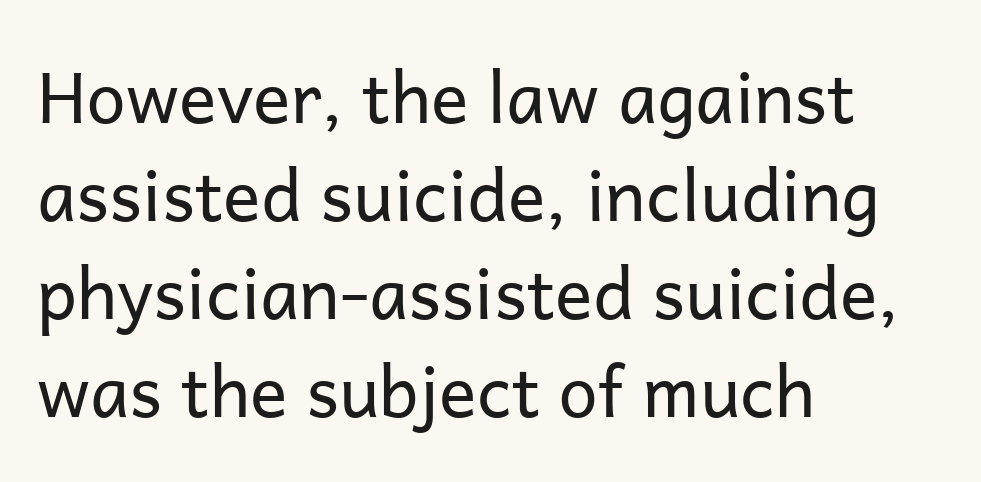
Q: Is the text bold? A: No.
Q: Is the text italic (slanted)? A: No, it is upright.
Q: Is the typeface a serif or a sans-serif typeface? A: Sans-serif.
Q: Is the text underlined? A: No.
Q: How is the paragraph aligned? A: Left-aligned.
Q: Is the spacing between letters normal or unusually wide? A: Normal.
Q: Is the spacing between lines tight, normal or loose? A: Normal.
Q: Width (condensed, normal, or wide)? A: Normal.
Q: Stroke contrast? A: Low.
Q: x-height? A: Medium.
Q: Monospaced? A: No.
